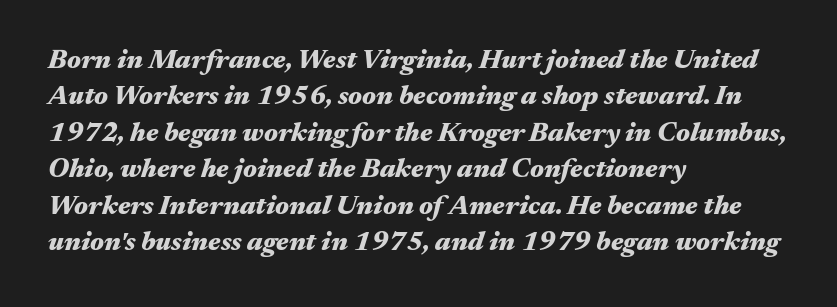
Q: Is the text bold? A: Yes.
Q: Is the text italic (slanted)? A: Yes, it leans right by about 17 degrees.
Q: Is the text underlined? A: No.
Q: How is the paragraph aligned? A: Left-aligned.
Q: Is the spacing between letters normal or unusually wide? A: Normal.
Q: Is the spacing between lines tight, normal or loose? A: Normal.
